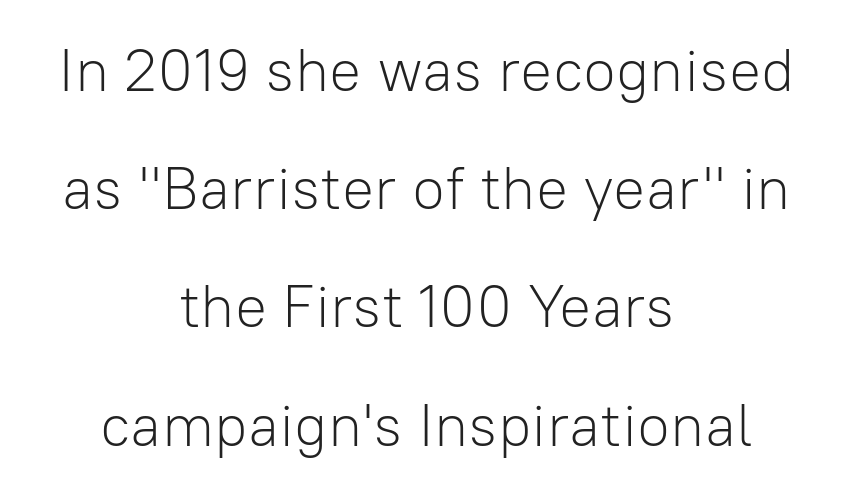
{"serif": "no", "italic": "no", "bold": "no", "weight": "light", "width": "normal", "stroke_contrast": "low", "x_height": "medium", "monospaced": "no", "underline": "no", "align": "center", "line_spacing": "loose", "line_spacing_ratio": 1.97, "letter_spacing": "normal", "letter_spacing_em": 0.0, "glyph_px": 60}
